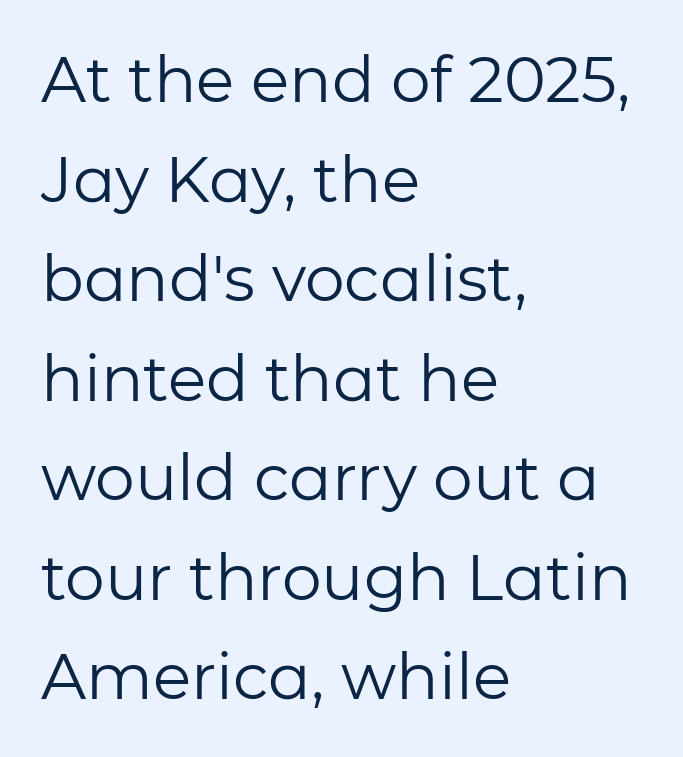
This rendering leaves character spacing at its baseline value. This sample has the flowing, uneven cadence of proportional lettering. Italic: no, the glyphs are upright roman. This sample is left-justified, so line endings fall wherever the words run out. Leading: standard. On a weight scale, this lands at 450 or below.
